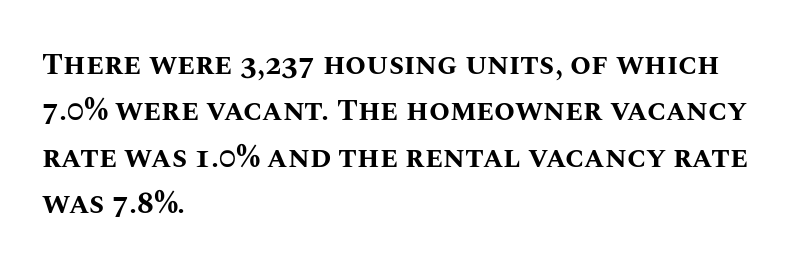
The rows are spaced the way most documents space them. Weight check: bold — yes, fully. Proportional: the letters do not fall into vertical columns. The face used here is rendered with its standard letterfit. The area under the type is left untouched. The lines in this sample share a left origin and differ only in where they stop.
